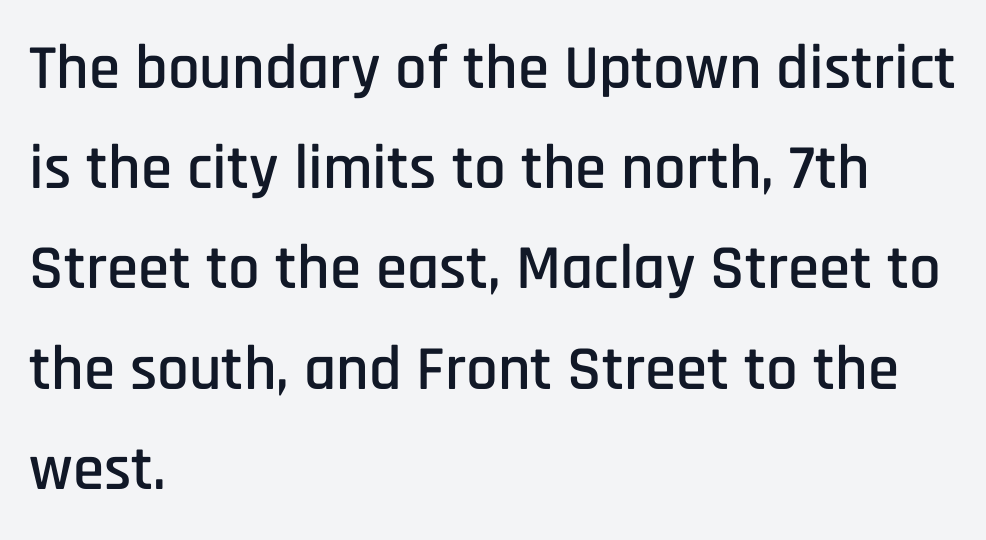
The image shows 63 px condensed sans-serif type, upright; set left-aligned, normal line spacing (1.59x), normal letter spacing, not underlined; low stroke contrast and a large x-height.
